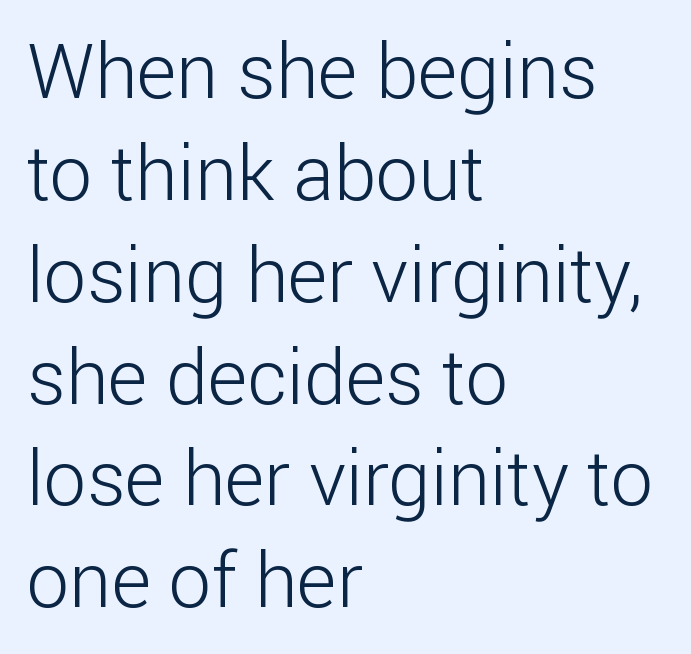
Q: Is the text bold? A: No.
Q: Is the text italic (slanted)? A: No, it is upright.
Q: Is the typeface a serif or a sans-serif typeface? A: Sans-serif.
Q: Is the text underlined? A: No.
Q: How is the paragraph aligned? A: Left-aligned.
Q: Is the spacing between letters normal or unusually wide? A: Normal.
Q: Is the spacing between lines tight, normal or loose? A: Normal.
Q: Width (condensed, normal, or wide)? A: Normal.
Q: Stroke contrast? A: Low.
Q: x-height? A: Medium.
Q: Monospaced? A: No.
